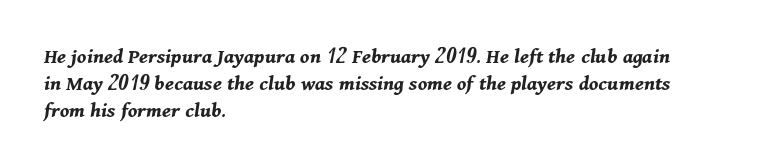
The image shows 22 px bold type, italic (leaning right); set left-aligned, line spacing 1.22x, normal letter spacing, not underlined.
